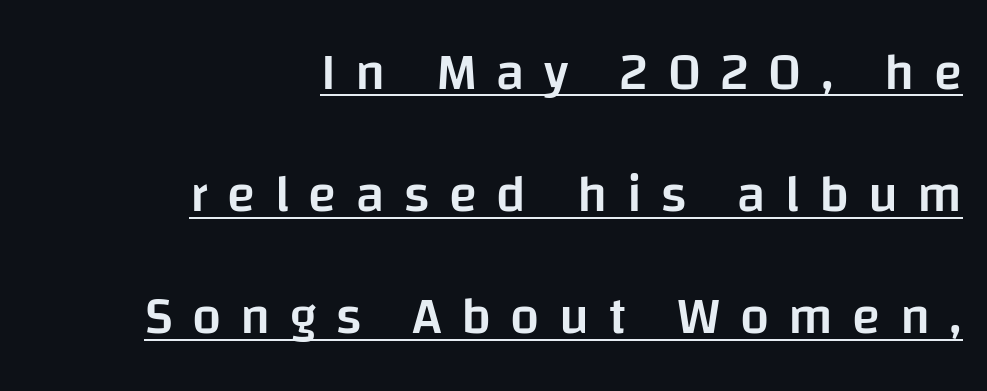
A typesetter would call this proportional, since set widths differ per character. Is there much room between lines? Yes — plenty of vertical air separates them. The rendered words wear a rule along their underside. The ragged edge is on the left, which tells us the setting is flush right. In terms of letterspacing, this is a distinctly airy, spread setting.
